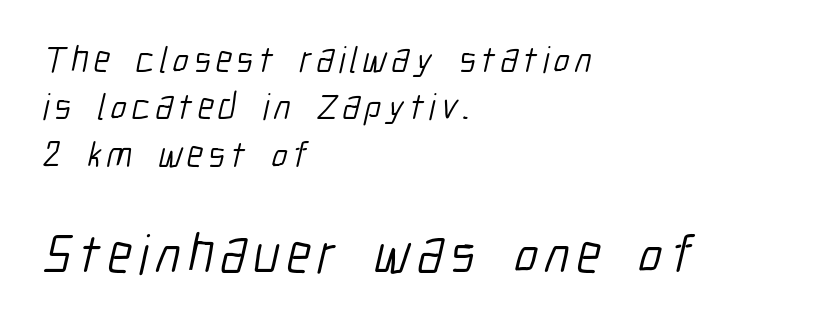
Block two is the big one; block one sits smaller above it. Underlining? Definitely not there. Varying glyph widths throughout — classic text-font behaviour. The rag falls on the right side of this text block. Counters stay open thanks to moderate or lighter strokes. The passage shown stacks its lines at a standard gap.
